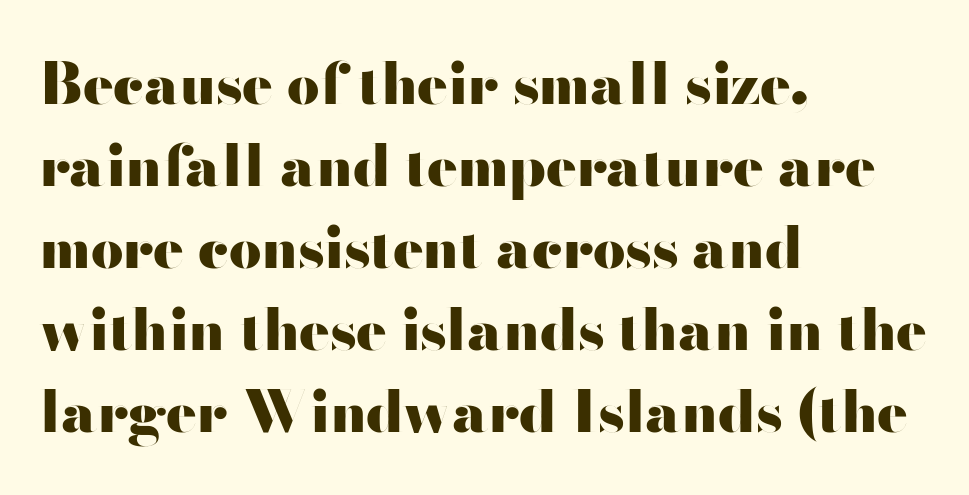
The image shows 57 px heavy, wide type, upright; set left-aligned, normal line spacing (1.44x), normal letter spacing, not underlined; high stroke contrast and a small x-height.
